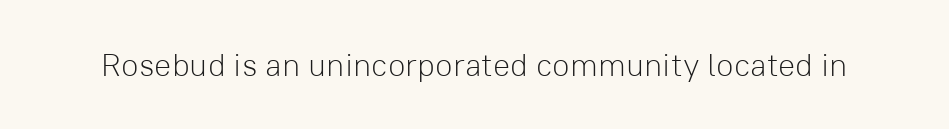
The face used here is a sans, in the tradition of grotesques and geometrics. These lines are rendered in a variable-pitch font. This rendering features lettering with no underline. Standard letterfit; no display-style spreading of the glyphs. The passage shown is not bold in any degree.
